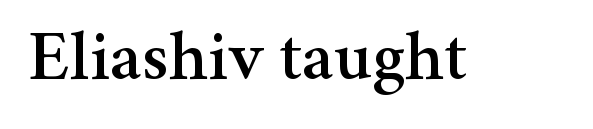
Q: Is the text italic (slanted)? A: No, it is upright.
Q: Is the typeface a serif or a sans-serif typeface? A: Serif.
Q: Is the text underlined? A: No.
Q: Is the spacing between letters normal or unusually wide? A: Normal.
Q: Width (condensed, normal, or wide)? A: Normal.
Q: Stroke contrast? A: Medium.
Q: x-height? A: Medium.
Q: Monospaced? A: No.
